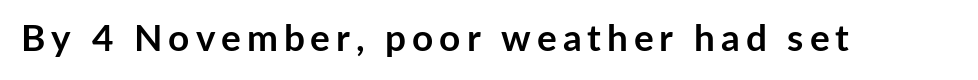
Q: Is the text bold? A: Yes.
Q: Is the text italic (slanted)? A: No, it is upright.
Q: Is the typeface a serif or a sans-serif typeface? A: Sans-serif.
Q: Is the text underlined? A: No.
Q: Width (condensed, normal, or wide)? A: Normal.
Q: Stroke contrast? A: Low.
Q: x-height? A: Medium.
Q: Monospaced? A: No.
